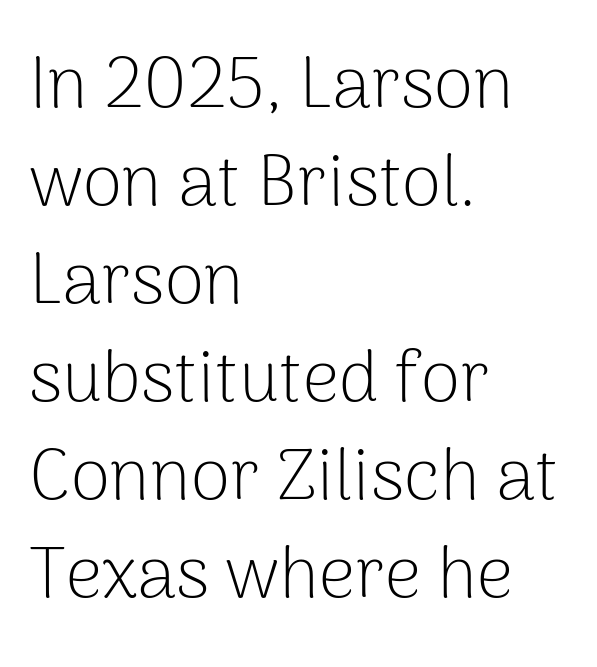
{"serif": "no", "italic": "no", "bold": "no", "weight": "light", "width": "normal", "stroke_contrast": "low", "x_height": "medium", "monospaced": "no", "underline": "no", "align": "left", "line_spacing": "normal", "line_spacing_ratio": 1.36, "letter_spacing": "normal", "letter_spacing_em": 0.0, "glyph_px": 72}
